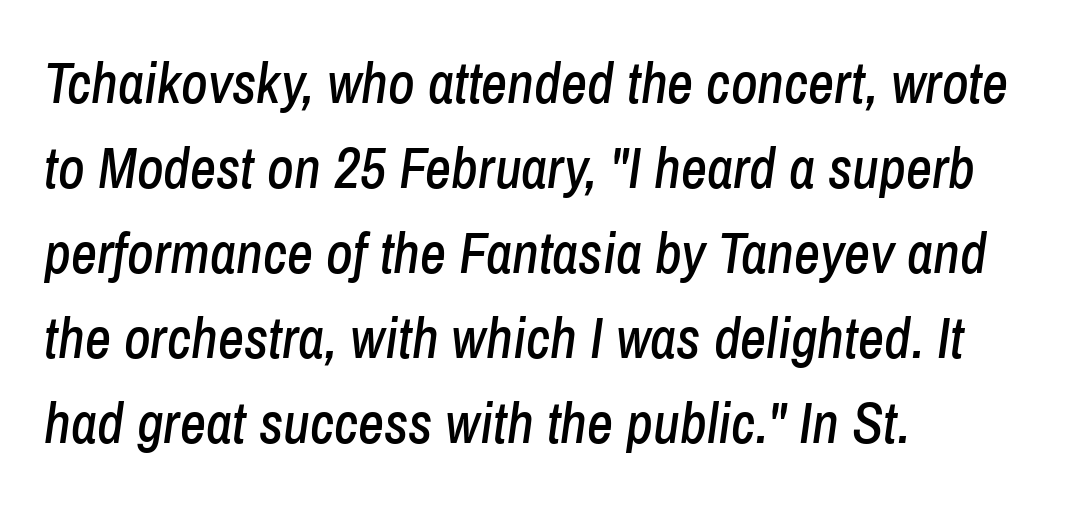
The image shows 57 px condensed type, italic (leaning right); set left-aligned, normal line spacing (1.49x), normal letter spacing, not underlined; low stroke contrast and a medium x-height.
